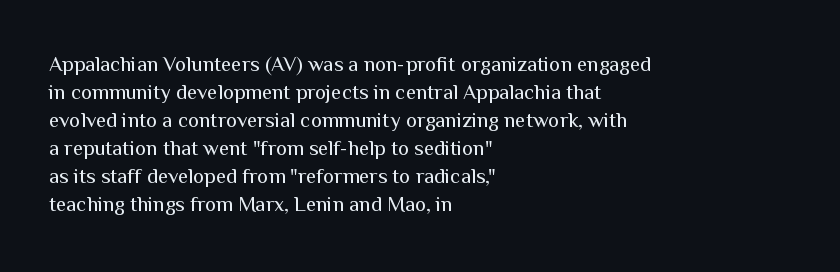
The image shows 21 px text type, upright; set left-aligned, normal line spacing (1.33x), normal letter spacing, not underlined.
